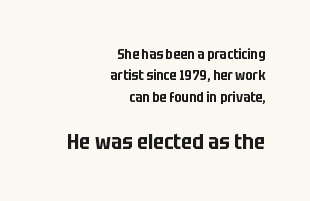
The image shows 22 px text type, upright; set right-aligned, normal line spacing (1.53x), normal letter spacing, not underlined; the second (bottom) block is 1.57x larger.
